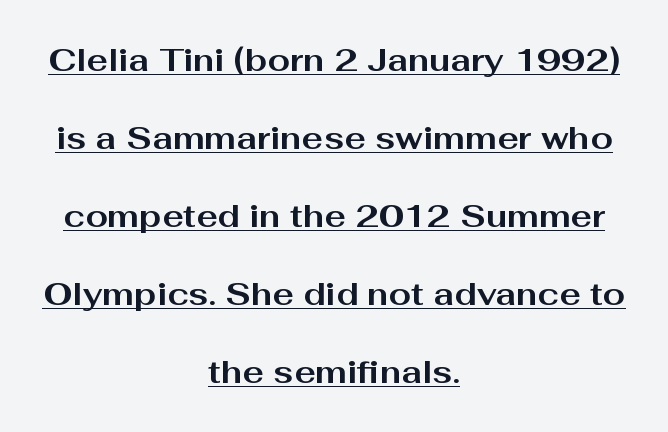
{"serif": "no", "italic": "no", "bold": "yes", "weight": "bold", "width": "wide", "stroke_contrast": "medium", "x_height": "medium", "monospaced": "no", "underline": "yes", "align": "center", "line_spacing": "loose", "line_spacing_ratio": 2.44, "letter_spacing": "normal", "letter_spacing_em": 0.0, "glyph_px": 32}
